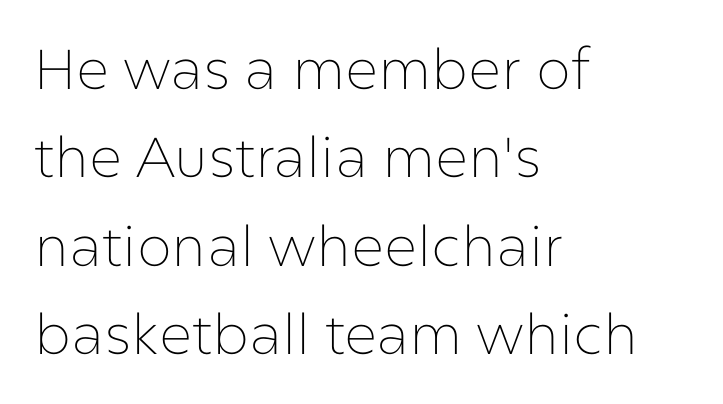
The image shows 56 px thin sans-serif type, upright; set left-aligned, normal line spacing (1.58x), normal letter spacing, not underlined; low stroke contrast and a medium x-height.
